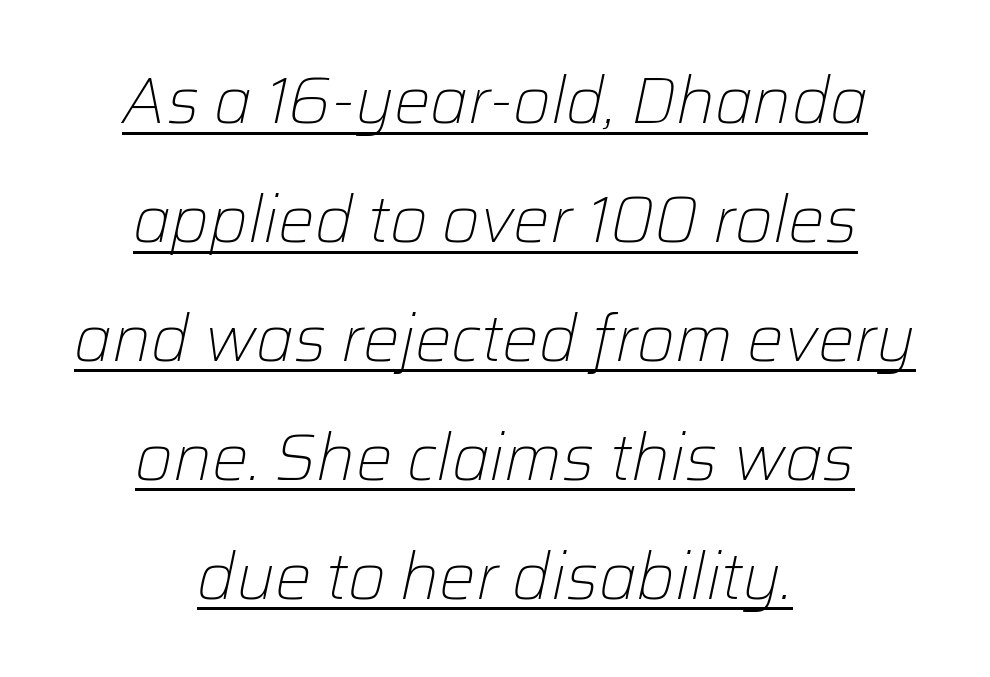
Q: Is the text bold? A: No.
Q: Is the text italic (slanted)? A: Yes, it leans right by about 12 degrees.
Q: Is the text underlined? A: Yes.
Q: How is the paragraph aligned? A: Centered.
Q: Is the spacing between letters normal or unusually wide? A: Normal.
Q: Width (condensed, normal, or wide)? A: Normal.
Q: Stroke contrast? A: Low.
Q: x-height? A: Medium.
Q: Monospaced? A: No.
